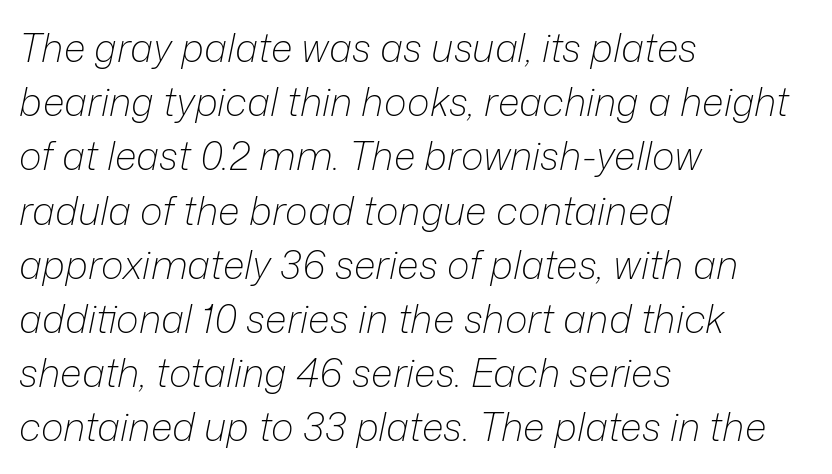
{"italic": "yes", "lean": "right", "slant_degrees": 12, "bold": "no", "weight": "light", "width": "normal", "stroke_contrast": "low", "x_height": "medium", "monospaced": "no", "underline": "no", "align": "left", "line_spacing": "normal", "line_spacing_ratio": 1.39, "letter_spacing": "normal", "letter_spacing_em": 0.0, "glyph_px": 39}
